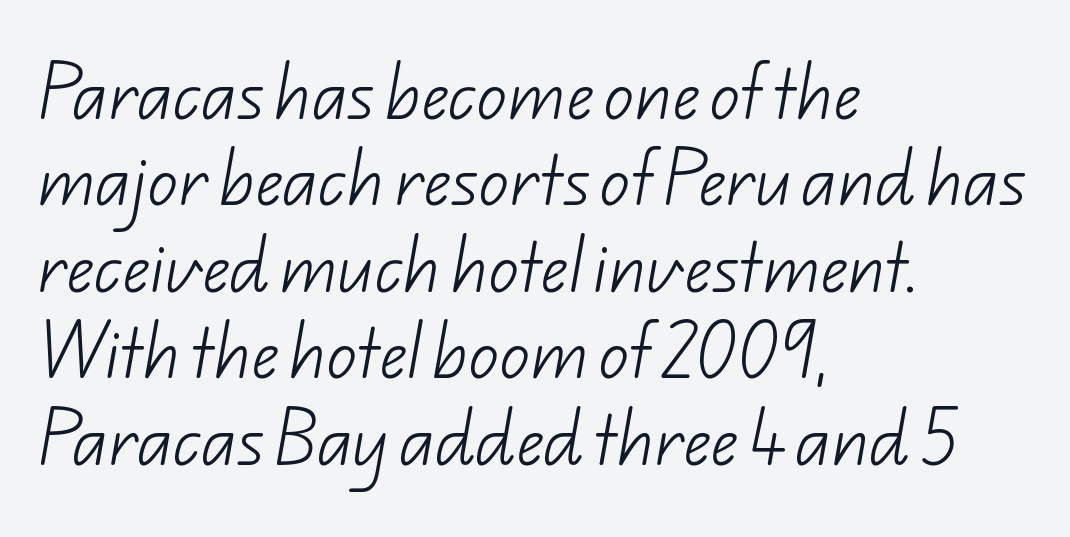
Unbolded letterforms with no extra heft. The text block is weighted toward the left margin, trailing off unevenly rightward. This sample has the flowing, uneven cadence of proportional lettering. No extra tracking has been applied to these lines. The specimen omits any rule beneath the text block's lines. Check where the strokes stop: nothing finishes them off — pure sans.
